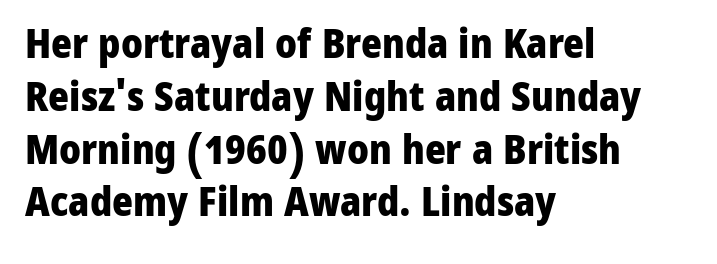
{"serif": "no", "italic": "no", "bold": "yes", "weight": "heavy", "width": "normal", "stroke_contrast": "low", "x_height": "medium", "monospaced": "no", "underline": "no", "align": "left", "line_spacing": "normal", "line_spacing_ratio": 1.32, "letter_spacing": "normal", "letter_spacing_em": 0.0, "glyph_px": 40}
